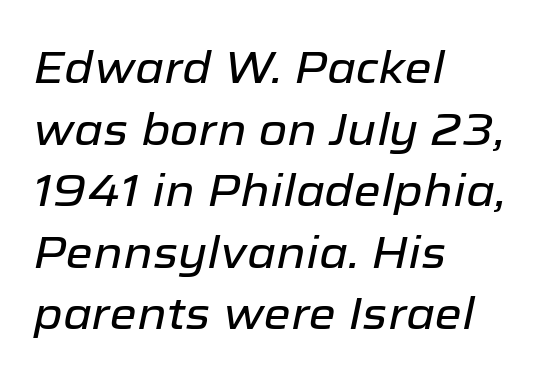
Does the leading feel generous? No, just average. The passage shown has conventional tracking throughout. Emphasis-style slanted type is in use. Left-aligned paragraph, ragged on the right.
